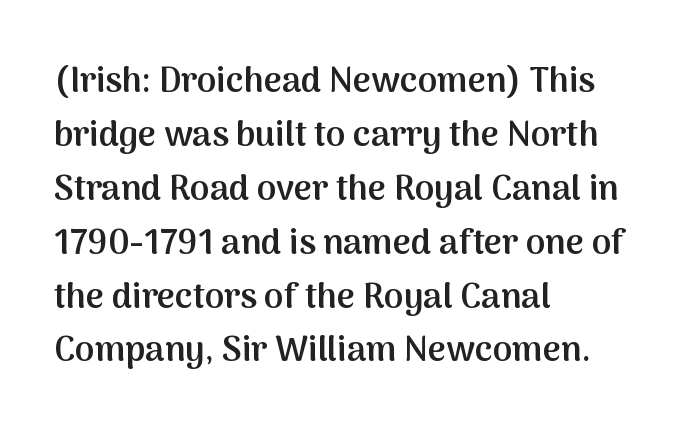
Stroke thickness is moderately raised; the sample reads as semibold. What kind of face is this? One without serifs — a sans. A bare baseline throughout the passage. Evenly set lines give the paragraph a standard silhouette.
